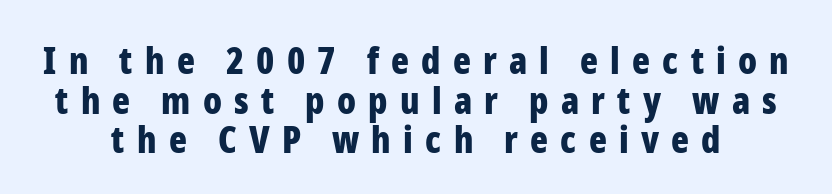
{"serif": "no", "italic": "no", "bold": "yes", "weight": "bold", "width": "condensed", "stroke_contrast": "low", "x_height": "medium", "monospaced": "no", "underline": "no", "line_spacing": "tight", "line_spacing_ratio": 1.07, "letter_spacing": "wide", "letter_spacing_em": 0.33, "glyph_px": 37}
